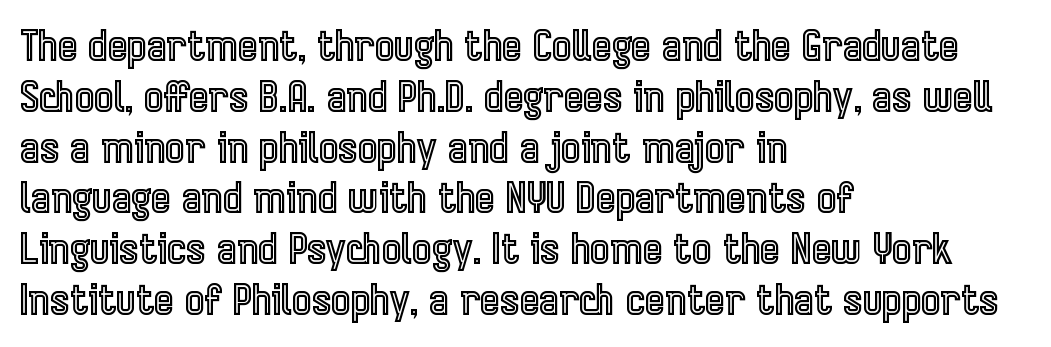
The image shows 42 px condensed type, upright; set left-aligned, line spacing 1.21x, normal letter spacing, not underlined; a medium x-height.
